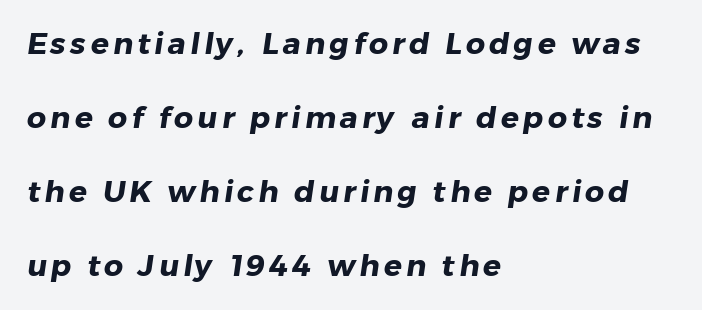
{"serif": "no", "bold": "yes", "weight": "heavy", "width": "normal", "stroke_contrast": "low", "x_height": "medium", "monospaced": "no", "underline": "no", "align": "left", "line_spacing": "loose", "line_spacing_ratio": 2.47, "glyph_px": 30}
